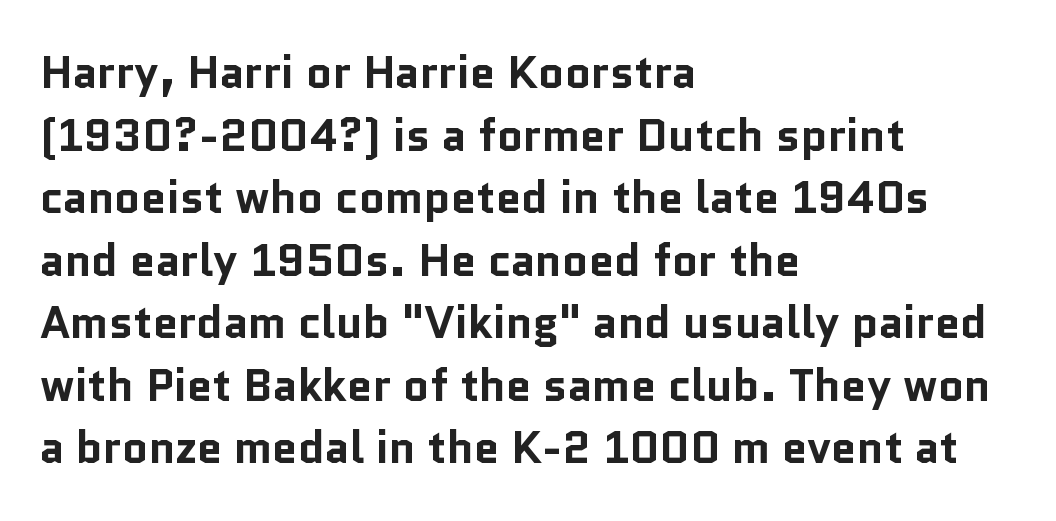
{"serif": "no", "italic": "no", "bold": "yes", "weight": "bold", "width": "normal", "stroke_contrast": "low", "x_height": "medium", "monospaced": "no", "underline": "no", "align": "left", "line_spacing": "normal", "line_spacing_ratio": 1.39, "letter_spacing": "normal", "letter_spacing_em": 0.0, "glyph_px": 45}
